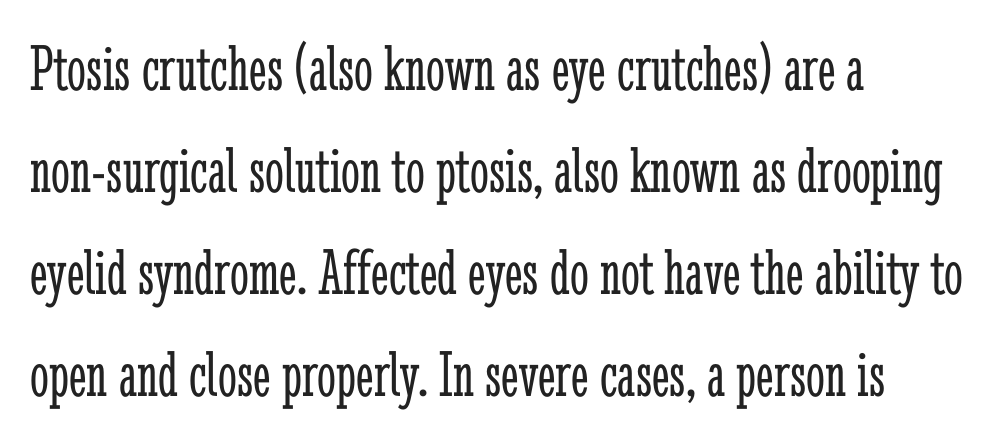
Q: Is the text bold? A: No.
Q: Is the text italic (slanted)? A: No, it is upright.
Q: Is the typeface a serif or a sans-serif typeface? A: Serif.
Q: Is the text underlined? A: No.
Q: How is the paragraph aligned? A: Left-aligned.
Q: Is the spacing between letters normal or unusually wide? A: Normal.
Q: Is the spacing between lines tight, normal or loose? A: Normal.
Q: Width (condensed, normal, or wide)? A: Condensed.
Q: Stroke contrast? A: Low.
Q: x-height? A: Medium.
Q: Monospaced? A: No.
